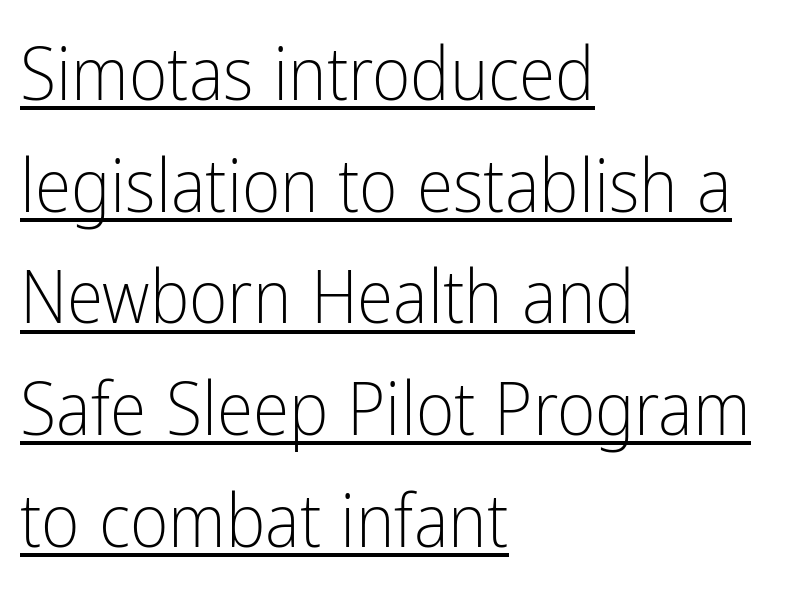
The image shows 74 px light, condensed sans-serif type, upright; set left-aligned, normal line spacing (1.51x), normal letter spacing, underlined; low stroke contrast and a medium x-height.
